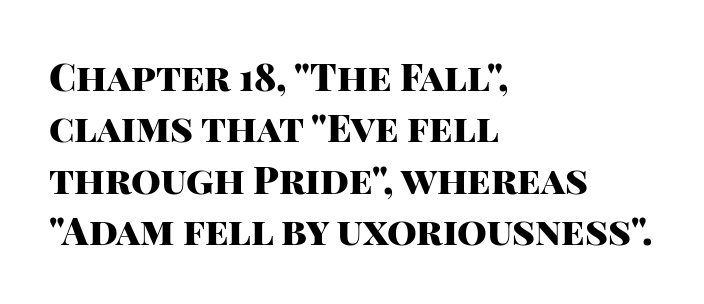
The image shows 38 px heavy sans-serif type, upright; set left-aligned, normal line spacing (1.35x), normal letter spacing, not underlined; high stroke contrast and a large x-height.
